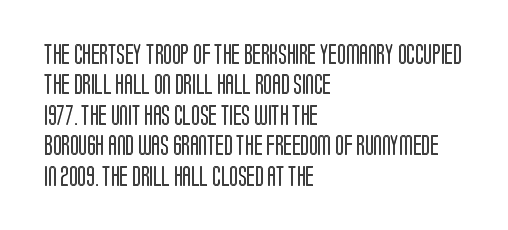
Characters follow at the spacing the type designer built in. The line-height multiplier appears to be the usual default. Just letters on the line, the space beneath them empty. It's the straight-up-and-down kind of type. Each line starts at the same left margin while the right side varies.
